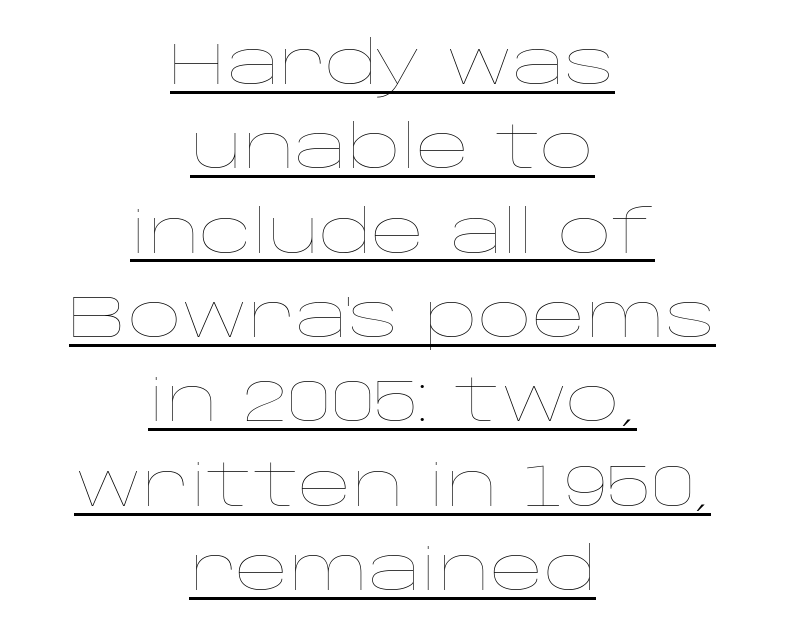
The image shows 59 px thin, wide type, upright; set centered, normal line spacing (1.43x), normal letter spacing, underlined; low stroke contrast and a large x-height.
